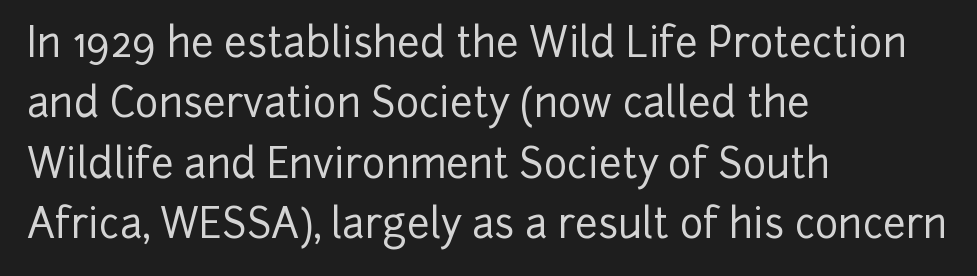
The image shows 40 px sans-serif type, upright; set left-aligned, normal line spacing (1.51x), normal letter spacing, not underlined; low stroke contrast and a medium x-height.
